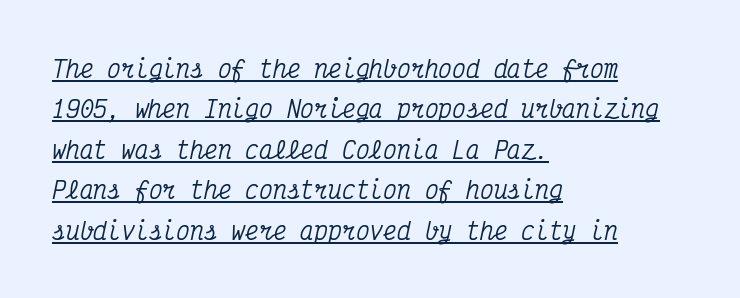
Q: Is the text italic (slanted)? A: Yes, it leans right by about 12 degrees.
Q: Is the text underlined? A: Yes.
Q: How is the paragraph aligned? A: Left-aligned.
Q: Is the spacing between letters normal or unusually wide? A: Normal.
